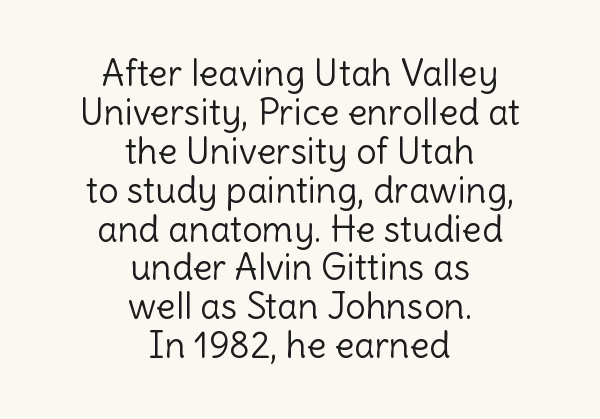
Look at the bottom of the vertical strokes: they stop flat, with no serifs. In terms of posture, this sample is upright. Nobody touched the tracking dial on this one. Layout note: lines centered.
